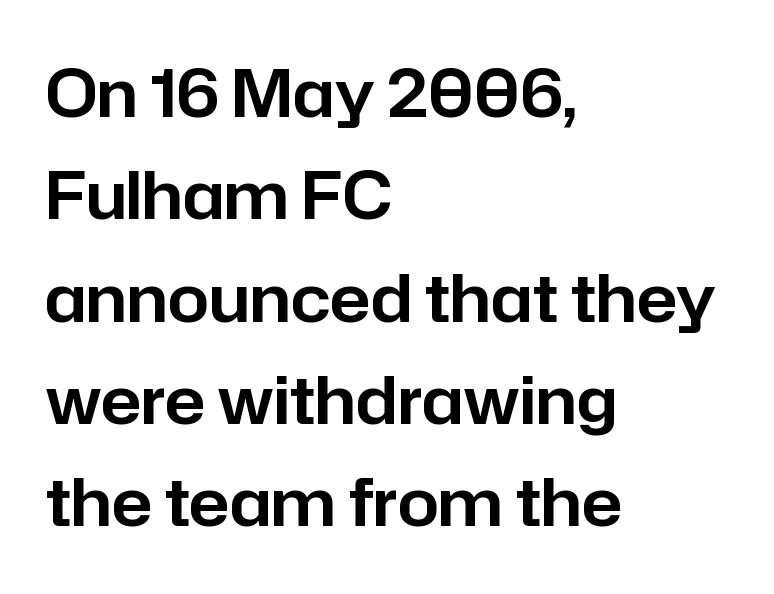
Reading down the block, your eye returns to a fixed left position each line. Whoever set this chose a conventional vertical rhythm. The rendering uses natural spacing where letterforms have individual widths. The characters display no serif detailing; their extremities are plain.
